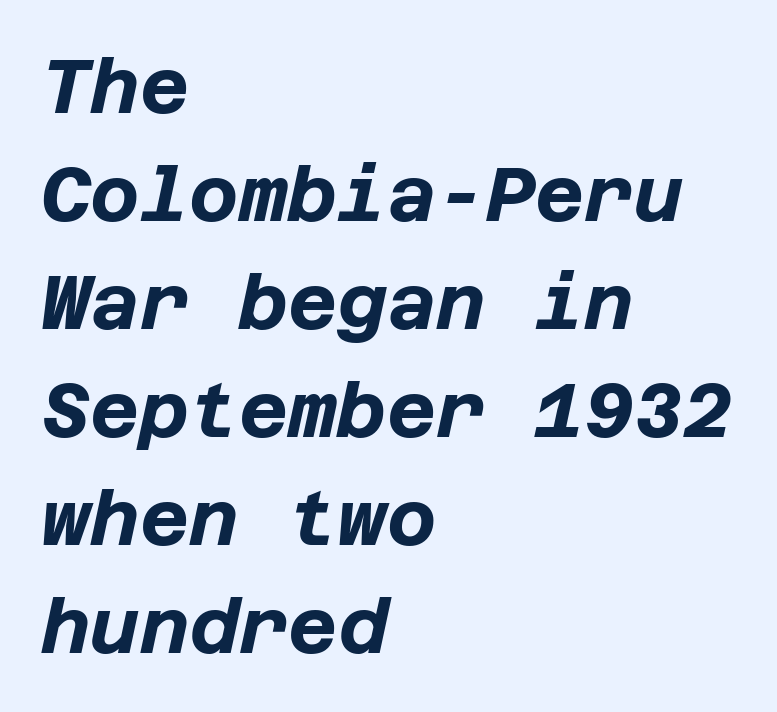
The image shows 76 px bold type, italic (leaning right); set left-aligned, normal line spacing (1.42x), normal letter spacing, not underlined; low stroke contrast and a large x-height.
